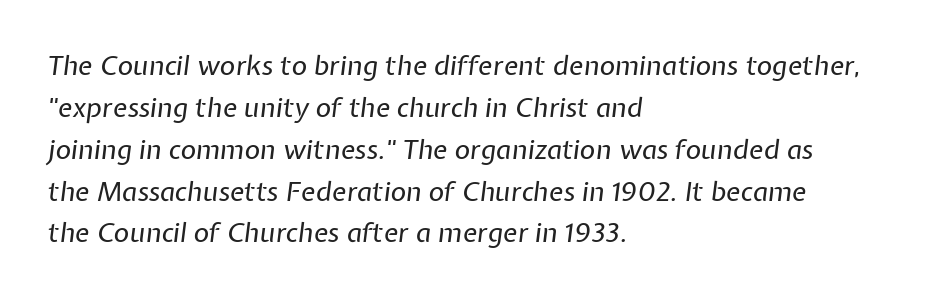
Q: Is the text bold? A: No.
Q: Is the text italic (slanted)? A: Yes, it leans right by about 7 degrees.
Q: Is the text underlined? A: No.
Q: How is the paragraph aligned? A: Left-aligned.
Q: Is the spacing between letters normal or unusually wide? A: Normal.
Q: Is the spacing between lines tight, normal or loose? A: Normal.
